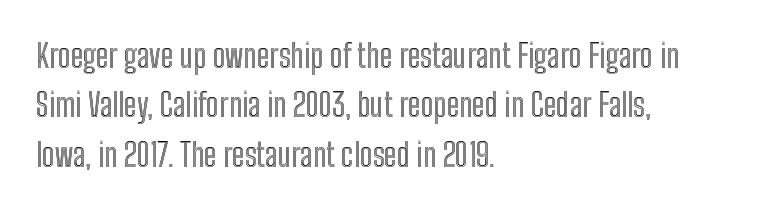
{"italic": "no", "width": "condensed", "x_height": "medium", "monospaced": "no", "underline": "no", "align": "left", "line_spacing": "normal", "line_spacing_ratio": 1.54, "letter_spacing": "normal", "letter_spacing_em": 0.0, "glyph_px": 32}
